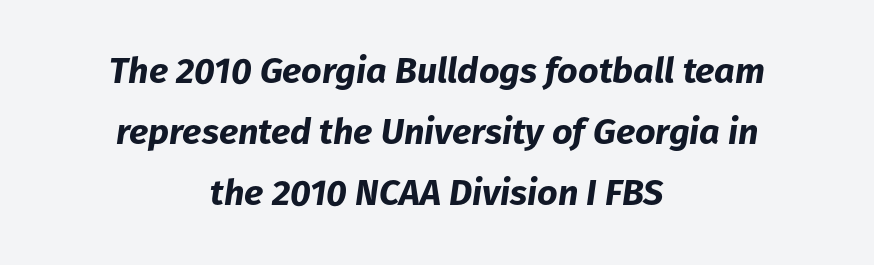
Q: Is the text bold? A: Yes.
Q: Is the text italic (slanted)? A: Yes, it leans right by about 8 degrees.
Q: Is the text underlined? A: No.
Q: How is the paragraph aligned? A: Centered.
Q: Is the spacing between letters normal or unusually wide? A: Normal.
Q: Is the spacing between lines tight, normal or loose? A: Normal.
Q: Width (condensed, normal, or wide)? A: Normal.
Q: Stroke contrast? A: Low.
Q: x-height? A: Medium.
Q: Monospaced? A: No.
